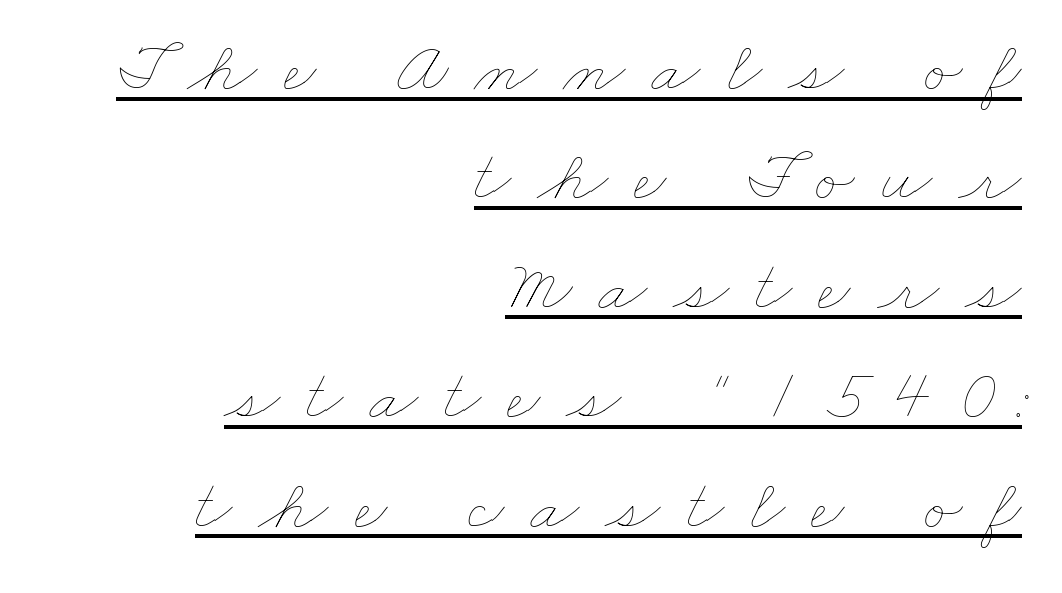
The image shows 72 px thin, wide type; set right-aligned, normal line spacing (1.52x), unusually wide letter spacing (+0.36 em), underlined; low stroke contrast and a small x-height.
